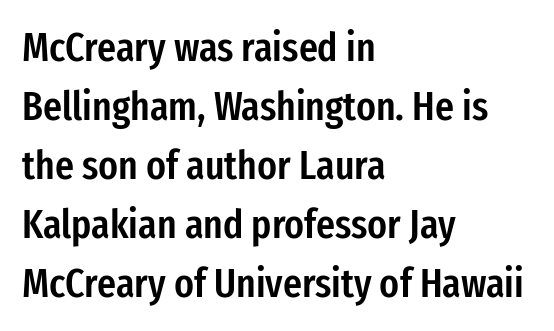
Look at the stroke-to-counter ratio: somewhat heavy, a semibold. Letter spacing: default. If you drew a ruler down the left edge, every line would touch it. The type family on display is of the sans-serif kind.
